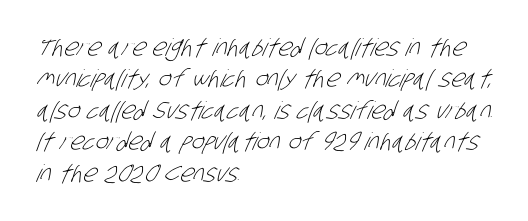
Q: Is the text bold? A: No.
Q: Is the text underlined? A: No.
Q: How is the paragraph aligned? A: Left-aligned.
Q: Is the spacing between letters normal or unusually wide? A: Normal.
Q: Is the spacing between lines tight, normal or loose? A: Normal.
